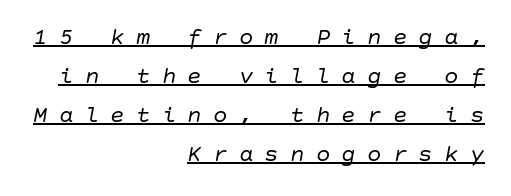
Quick note: italic. A student would call this right alignment; a typographer would say flush right, rag left. The tracking reads as deliberately expanded to a designer's eye. The leading is moderate, giving the passage an even texture. The passage shown is underscored from start to finish. Unbolded letterforms with no extra heft.
